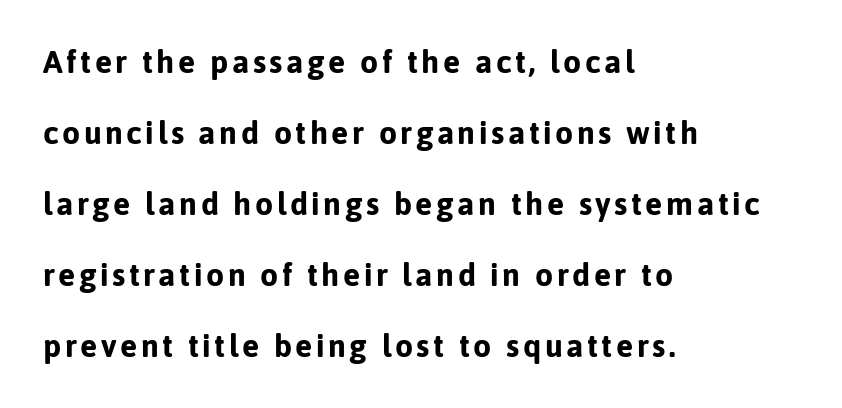
These lines are rendered in a variable-pitch font. Typographic density is high because the face is bold. Airy leading. Observe the absence of serifs on each vertical stroke in this sample. No word sits above an underline. Notice how the stems are strictly vertical — no italics here.
